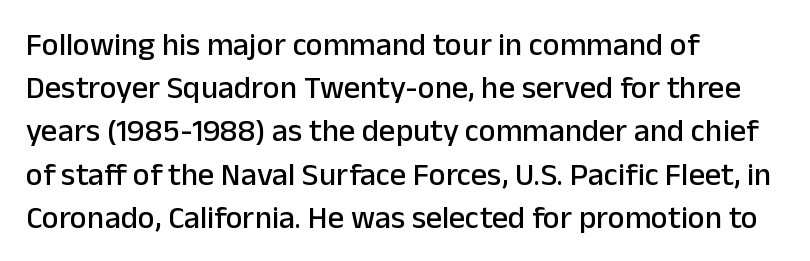
Q: Is the text italic (slanted)? A: No, it is upright.
Q: Is the typeface a serif or a sans-serif typeface? A: Sans-serif.
Q: Is the text underlined? A: No.
Q: How is the paragraph aligned? A: Left-aligned.
Q: Is the spacing between letters normal or unusually wide? A: Normal.
Q: Is the spacing between lines tight, normal or loose? A: Normal.
Q: Width (condensed, normal, or wide)? A: Normal.
Q: Stroke contrast? A: Low.
Q: x-height? A: Medium.
Q: Monospaced? A: No.
